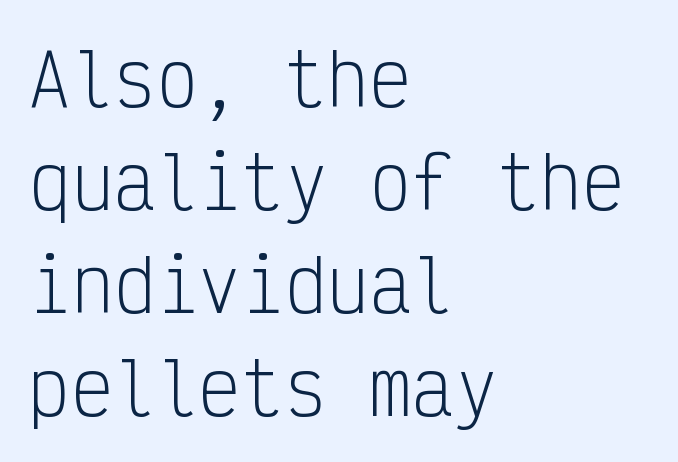
Q: Is the text bold? A: No.
Q: Is the text italic (slanted)? A: No, it is upright.
Q: Is the typeface a serif or a sans-serif typeface? A: Sans-serif.
Q: Is the text underlined? A: No.
Q: How is the paragraph aligned? A: Left-aligned.
Q: Is the spacing between letters normal or unusually wide? A: Normal.
Q: Is the spacing between lines tight, normal or loose? A: Normal.
Q: Width (condensed, normal, or wide)? A: Condensed.
Q: Stroke contrast? A: Low.
Q: x-height? A: Medium.
Q: Monospaced? A: Yes.
